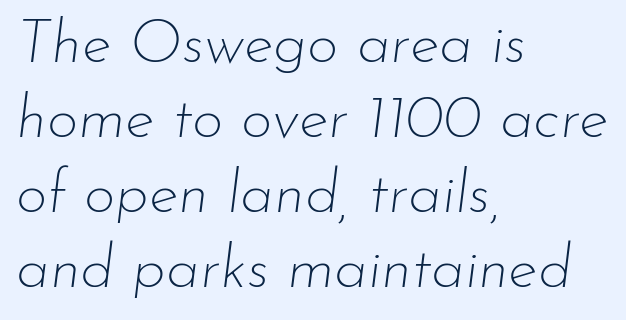
The image shows 61 px thin type, italic (leaning right); set left-aligned, line spacing 1.23x, normal letter spacing, not underlined; low stroke contrast and a small x-height.
